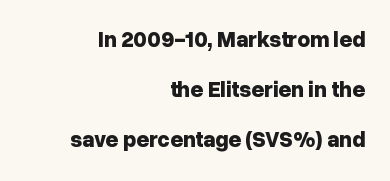
Default kerning and tracking; the words read as compact shapes. Does the copy run flush right? Yes — the right margin is perfectly even. Typographic density is high because the face is bold. Does the lettering tilt? It doesn't — this is upright.
